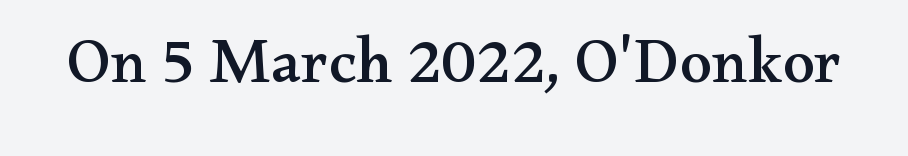
Q: Is the text italic (slanted)? A: No, it is upright.
Q: Is the typeface a serif or a sans-serif typeface? A: Serif.
Q: Is the text underlined? A: No.
Q: Is the spacing between letters normal or unusually wide? A: Normal.
Q: Width (condensed, normal, or wide)? A: Wide.
Q: Stroke contrast? A: Medium.
Q: x-height? A: Small.
Q: Monospaced? A: No.
